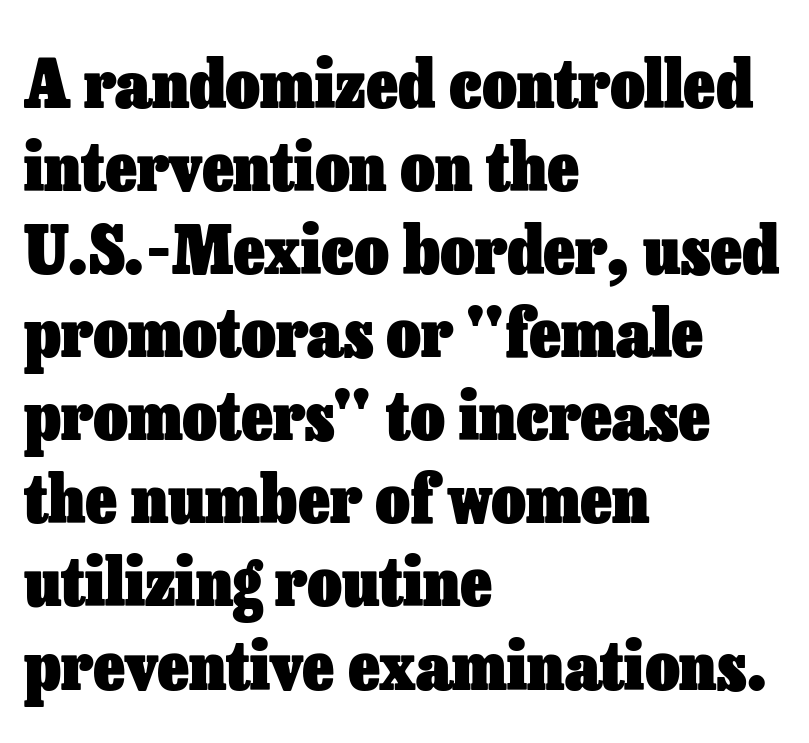
Q: Is the text bold? A: Yes.
Q: Is the text italic (slanted)? A: No, it is upright.
Q: Is the text underlined? A: No.
Q: How is the paragraph aligned? A: Left-aligned.
Q: Is the spacing between letters normal or unusually wide? A: Normal.
Q: Width (condensed, normal, or wide)? A: Normal.
Q: Stroke contrast? A: Low.
Q: x-height? A: Medium.
Q: Monospaced? A: No.
